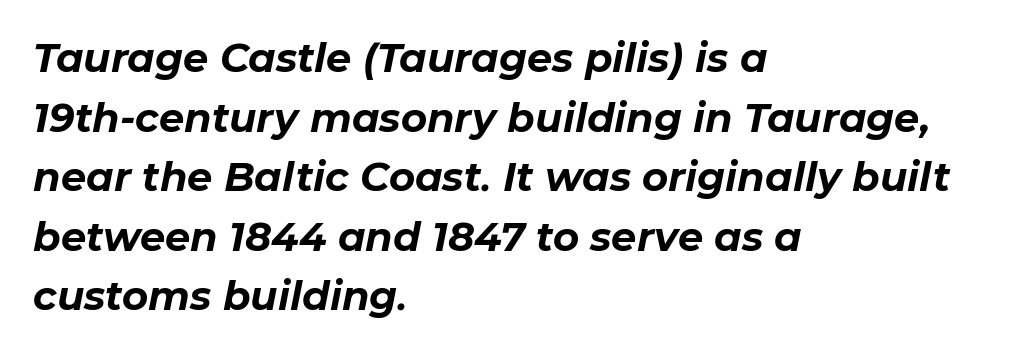
The image shows 40 px bold type, italic (leaning right); set left-aligned, normal line spacing (1.49x), normal letter spacing, not underlined; low stroke contrast and a medium x-height.
